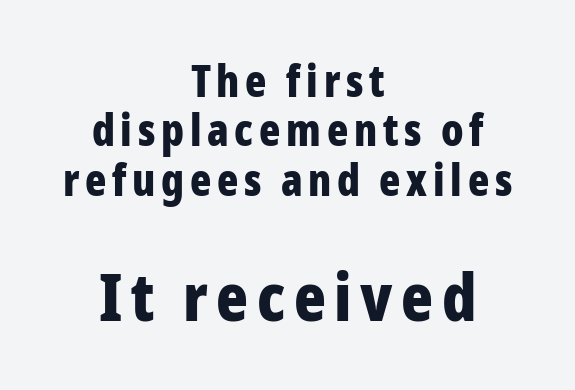
The image shows 66 px bold, condensed sans-serif type, upright; set centered, tight line spacing (1.12x), not underlined; the second (bottom) block is 1.5x larger; low stroke contrast and a medium x-height.
